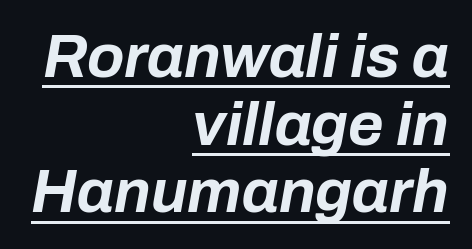
Leading is clearly below the norm, producing a dense column. Note the varied advance widths — an 'i' is clearly narrower than an 'm'. The typesetting leans heavy: a genuine bold. Does a line run under the words? Yes, clearly. The lines are quadded right.
